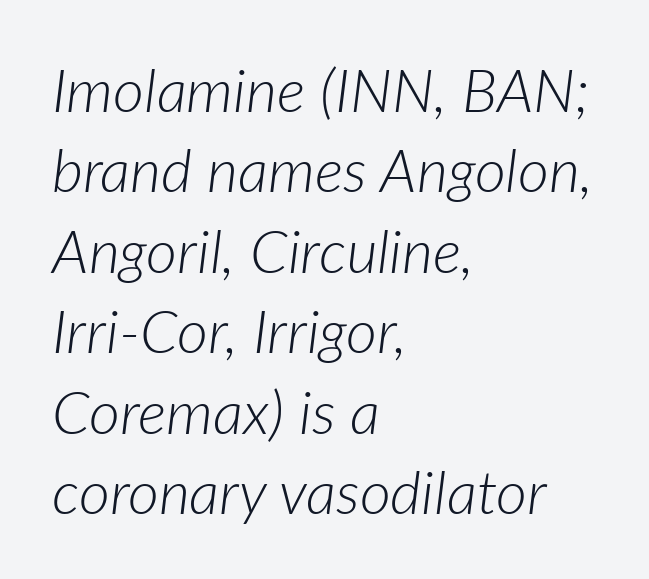
Q: Is the text bold? A: No.
Q: Is the text italic (slanted)? A: Yes, it leans right by about 7 degrees.
Q: Is the text underlined? A: No.
Q: How is the paragraph aligned? A: Left-aligned.
Q: Is the spacing between letters normal or unusually wide? A: Normal.
Q: Is the spacing between lines tight, normal or loose? A: Normal.
Q: Width (condensed, normal, or wide)? A: Normal.
Q: Stroke contrast? A: Low.
Q: x-height? A: Medium.
Q: Monospaced? A: No.
